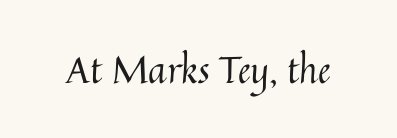
The image shows 37 px regular-weight type; set normal letter spacing, not underlined; medium stroke contrast and a medium x-height.
